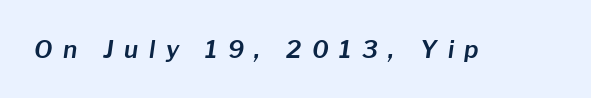
Q: Is the text italic (slanted)? A: Yes, it leans right by about 8 degrees.
Q: Is the text underlined? A: No.
Q: Is the spacing between letters normal or unusually wide? A: Unusually wide.
